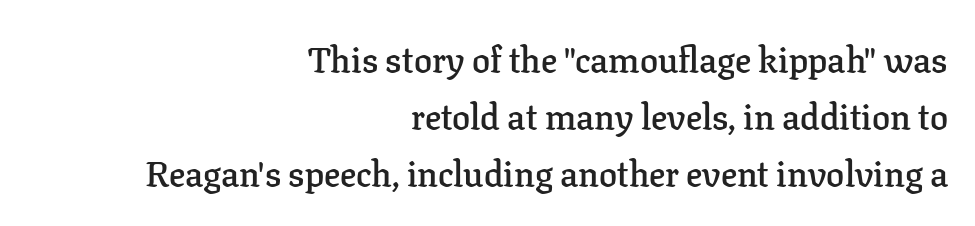
Where is the straight margin? On the right. The strip under each line holds only bare page. Are there feet on the stems? There are — it's a serif. Here the designer chose a conventional face with non-uniform glyph widths. This is the regular roman posture of the typeface. Look at the stroke-to-counter ratio: somewhat heavy, a semibold.
